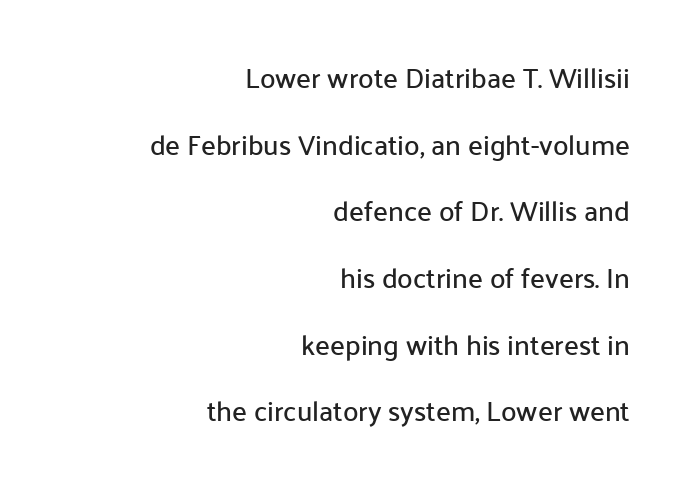
Q: Is the text italic (slanted)? A: No, it is upright.
Q: Is the typeface a serif or a sans-serif typeface? A: Sans-serif.
Q: Is the text underlined? A: No.
Q: How is the paragraph aligned? A: Right-aligned.
Q: Is the spacing between letters normal or unusually wide? A: Normal.
Q: Is the spacing between lines tight, normal or loose? A: Loose.
Q: Width (condensed, normal, or wide)? A: Normal.
Q: Stroke contrast? A: Low.
Q: x-height? A: Medium.
Q: Monospaced? A: No.
